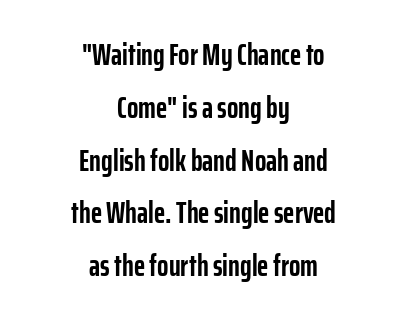
If you drew a line through each stem, it would be perfectly vertical. Think of a printed novel: that variable character pitch is what you see here. As a designer I'd log this as weight 700, bold. Notice how the passage keeps no hard edge, just a central spine. The rendering keeps characters at their native spacing.
